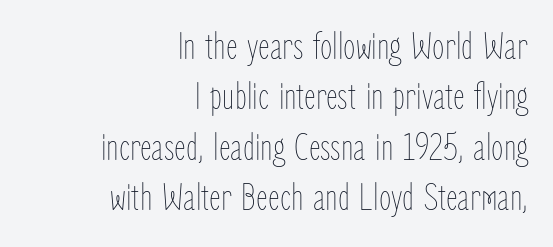
Q: Is the text bold? A: No.
Q: Is the text italic (slanted)? A: No, it is upright.
Q: Is the text underlined? A: No.
Q: How is the paragraph aligned? A: Right-aligned.
Q: Is the spacing between letters normal or unusually wide? A: Normal.
Q: Is the spacing between lines tight, normal or loose? A: Normal.
Q: Width (condensed, normal, or wide)? A: Condensed.
Q: Stroke contrast? A: Low.
Q: x-height? A: Medium.
Q: Monospaced? A: No.
